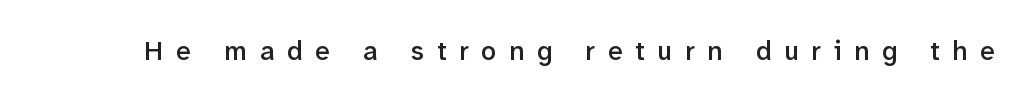
Q: Is the text bold? A: Semi-bold.
Q: Is the text italic (slanted)? A: No, it is upright.
Q: Is the text underlined? A: No.
Q: Is the spacing between letters normal or unusually wide? A: Unusually wide.
